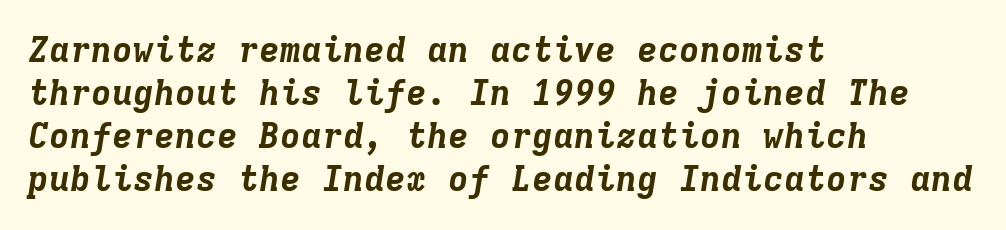
Q: Is the text bold? A: Yes.
Q: Is the text italic (slanted)? A: Yes, it leans right by about 9 degrees.
Q: Is the text underlined? A: No.
Q: How is the paragraph aligned? A: Left-aligned.
Q: Is the spacing between letters normal or unusually wide? A: Normal.
Q: Width (condensed, normal, or wide)? A: Normal.
Q: Stroke contrast? A: Low.
Q: x-height? A: Medium.
Q: Monospaced? A: Yes.
